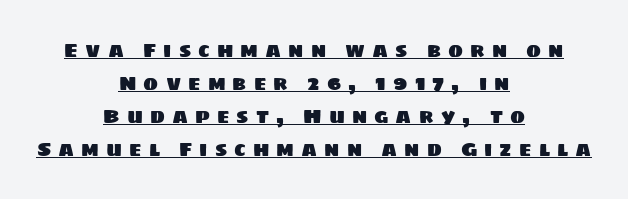
The image shows 20 px text type; set centered, normal line spacing (1.65x), unusually wide letter spacing (+0.35 em), underlined.
